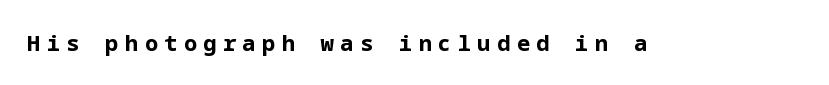
These lines have a slow, spaced-out rhythm from letter to letter. Do the letters lean? They stand straight. The space beneath each line is pristine and unruled. As a designer I'd log this as weight 700, bold.
